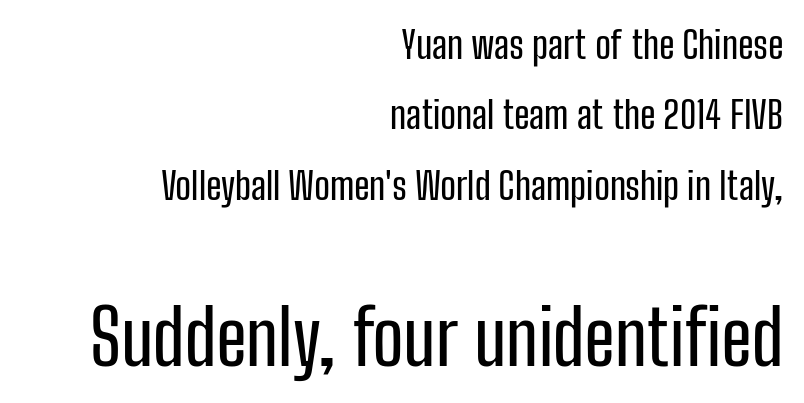
Posture: vertical. The letters in the lower block stand taller than those in the block above. In terms of letterform style, serifs are entirely absent. The gap between lines stays unmarked. Visually the block forms a straight wall on the right and a jagged coastline on the left.
